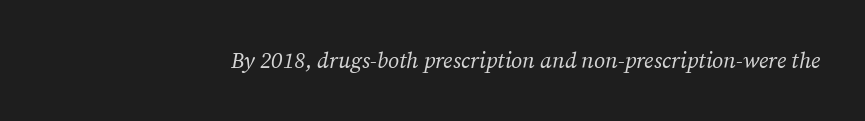
{"italic": "yes", "lean": "right", "slant_degrees": 12, "bold": "no", "underline": "no", "letter_spacing": "normal", "letter_spacing_em": 0.0, "glyph_px": 22}
